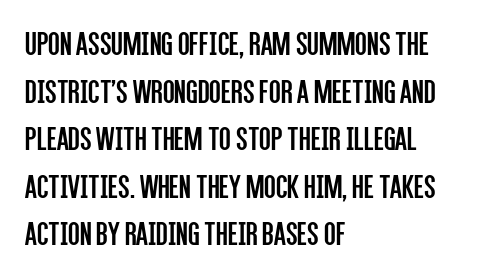
Q: Is the text bold? A: No.
Q: Is the text italic (slanted)? A: No, it is upright.
Q: Is the typeface a serif or a sans-serif typeface? A: Sans-serif.
Q: Is the text underlined? A: No.
Q: How is the paragraph aligned? A: Left-aligned.
Q: Is the spacing between letters normal or unusually wide? A: Normal.
Q: Is the spacing between lines tight, normal or loose? A: Normal.
Q: Width (condensed, normal, or wide)? A: Condensed.
Q: Stroke contrast? A: Low.
Q: x-height? A: Large.
Q: Monospaced? A: No.
